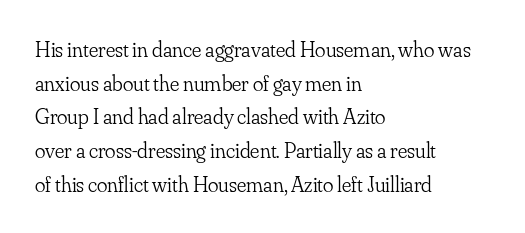
{"italic": "no", "bold": "no", "underline": "no", "align": "left", "line_spacing": "normal", "line_spacing_ratio": 1.53, "letter_spacing": "normal", "letter_spacing_em": 0.0, "glyph_px": 22}
